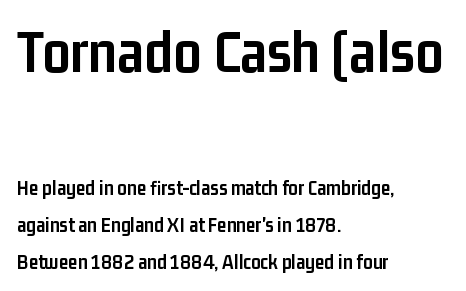
The image shows 62 px semibold, condensed sans-serif type, upright; set left-aligned, line spacing 1.76x, normal letter spacing, not underlined; the first (top) block is 2.95x larger; low stroke contrast and a medium x-height.
